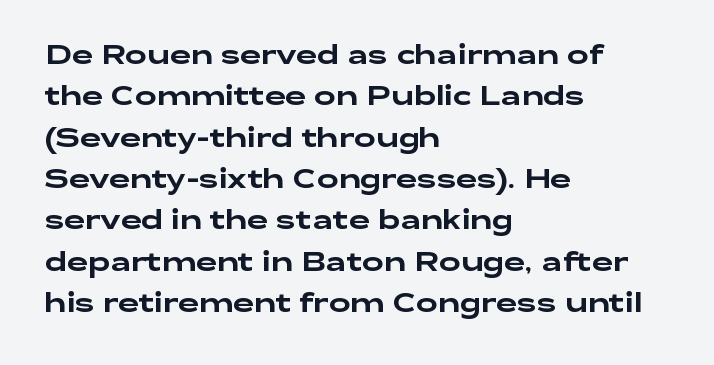
Honestly, there is no underline to notice here at all. Nothing unusual about the tracking: characters are spaced as the font intends. These lines stack with their left ends in a neat column. Posture: vertical. Normally led — the rows are evenly, conventionally spaced.
